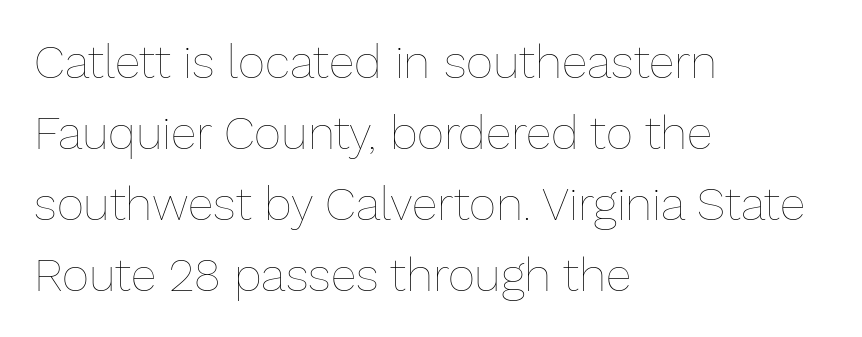
The image shows 47 px thin type, upright; set left-aligned, normal line spacing (1.51x), normal letter spacing, not underlined; low stroke contrast and a medium x-height.
